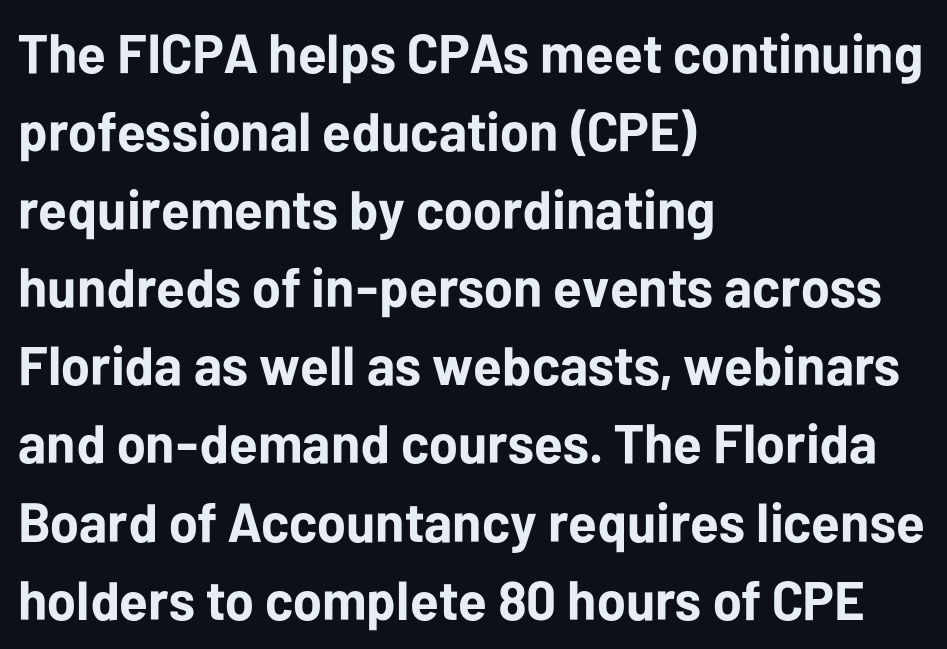
The image shows 55 px bold sans-serif type, upright; set left-aligned, normal line spacing (1.42x), normal letter spacing, not underlined; low stroke contrast and a medium x-height.
